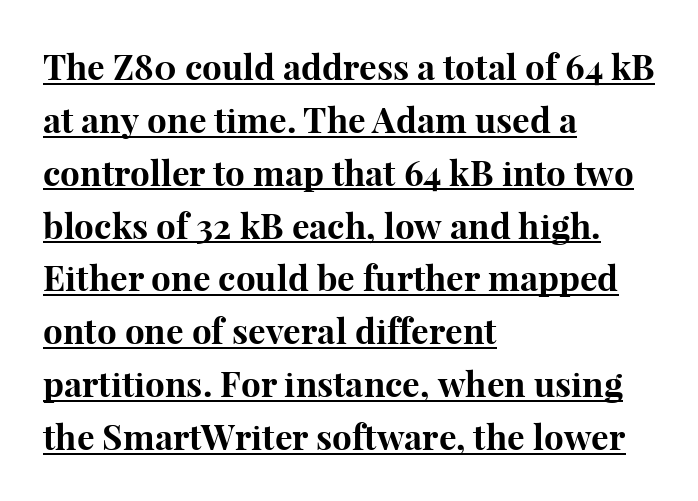
Compared with typical body copy, the letter spacing here is the same. Posture: vertical. Look at the bottom of the vertical strokes: they flare into serifs here. As a designer I'd log this as weight 700, bold. Is this a fixed-width face? No — the glyphs have proportional, varying widths. Horizontally, the lines are justified to the leading edge only.
